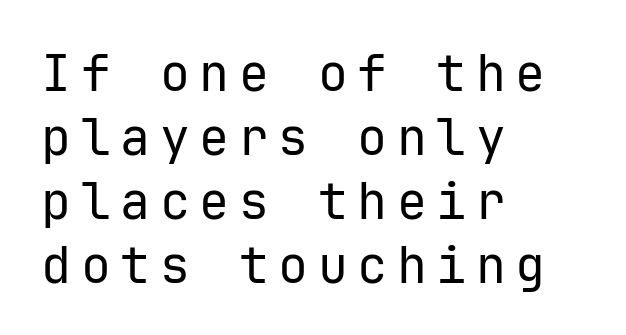
Q: Is the text bold? A: No.
Q: Is the text italic (slanted)? A: No, it is upright.
Q: Is the typeface a serif or a sans-serif typeface? A: Sans-serif.
Q: Is the text underlined? A: No.
Q: How is the paragraph aligned? A: Left-aligned.
Q: Is the spacing between lines tight, normal or loose? A: Normal.
Q: Width (condensed, normal, or wide)? A: Normal.
Q: Stroke contrast? A: Low.
Q: x-height? A: Medium.
Q: Monospaced? A: Yes.
